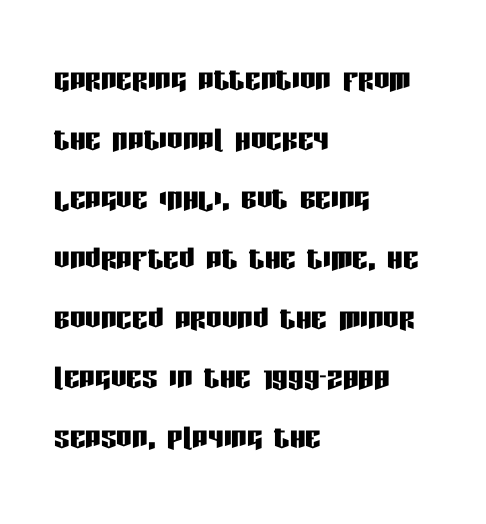
The image shows 39 px condensed sans-serif type, upright; set left-aligned, normal line spacing (1.53x), normal letter spacing, not underlined; low stroke contrast and a large x-height.
